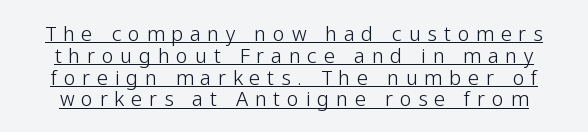
{"italic": "no", "bold": "no", "underline": "yes", "line_spacing": "tight", "line_spacing_ratio": 1.09, "letter_spacing": "wide", "letter_spacing_em": 0.34, "glyph_px": 20}
